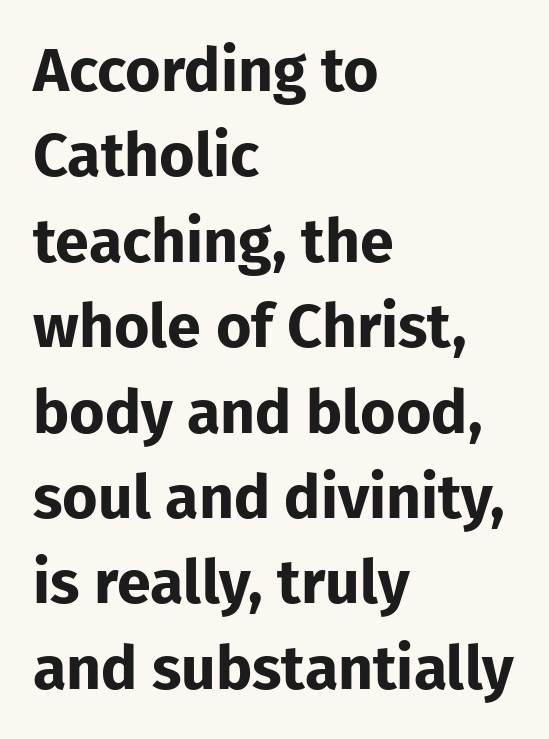
Q: Is the text bold? A: Yes.
Q: Is the text italic (slanted)? A: No, it is upright.
Q: Is the typeface a serif or a sans-serif typeface? A: Sans-serif.
Q: Is the text underlined? A: No.
Q: How is the paragraph aligned? A: Left-aligned.
Q: Is the spacing between letters normal or unusually wide? A: Normal.
Q: Is the spacing between lines tight, normal or loose? A: Normal.
Q: Width (condensed, normal, or wide)? A: Normal.
Q: Stroke contrast? A: Low.
Q: x-height? A: Medium.
Q: Monospaced? A: No.
